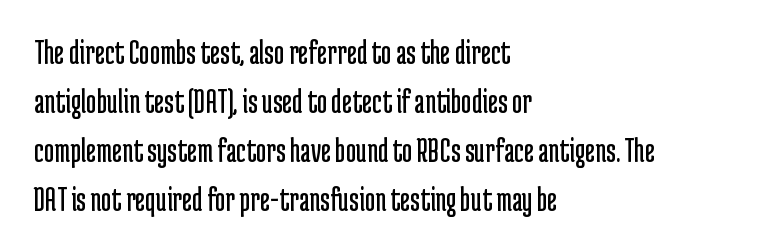
The image shows 35 px regular-weight, condensed sans-serif type, upright; set left-aligned, normal line spacing (1.4x), normal letter spacing, not underlined; low stroke contrast and a medium x-height.
